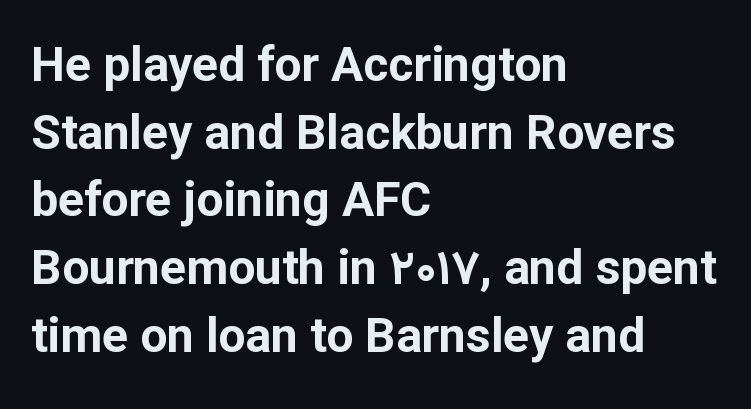
Q: Is the text bold? A: Yes.
Q: Is the text italic (slanted)? A: No, it is upright.
Q: Is the typeface a serif or a sans-serif typeface? A: Sans-serif.
Q: Is the text underlined? A: No.
Q: How is the paragraph aligned? A: Left-aligned.
Q: Is the spacing between letters normal or unusually wide? A: Normal.
Q: Is the spacing between lines tight, normal or loose? A: Normal.
Q: Width (condensed, normal, or wide)? A: Normal.
Q: Stroke contrast? A: Low.
Q: x-height? A: Medium.
Q: Monospaced? A: No.
